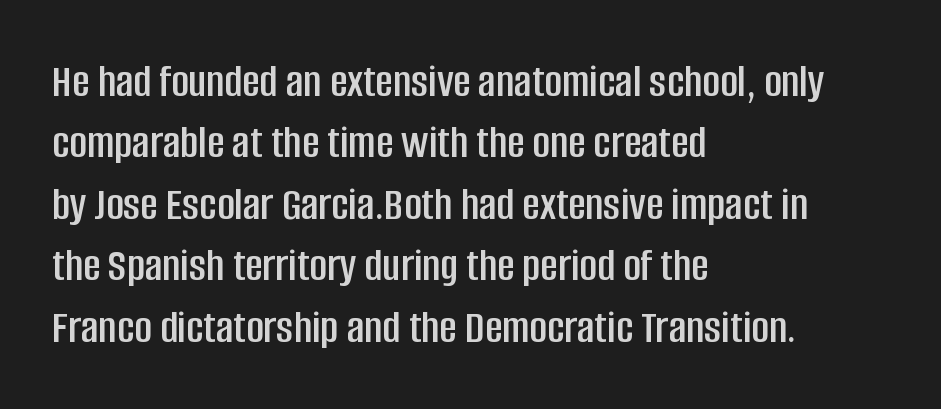
Think of a printed novel: that variable character pitch is what you see here. Every stem runs plumb, perpendicular to the baseline. Check under the words: just untouched page. Students, note that the glyphs here touch the page at normal intervals. How would I describe the line gaps? Plain and ordinary. Serif or sans? Sans — the stroke terminals are bare.
